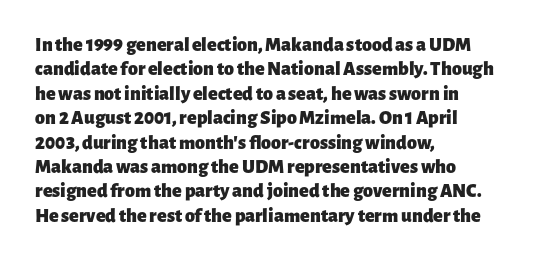
In terms of weight, the rendering is a true, heavy bold. In CSS terms this would be text-align: left. This rendering leaves character spacing at its baseline value. Honestly, there is no underline to notice here at all. The typography opts for an upright posture over an oblique one.
